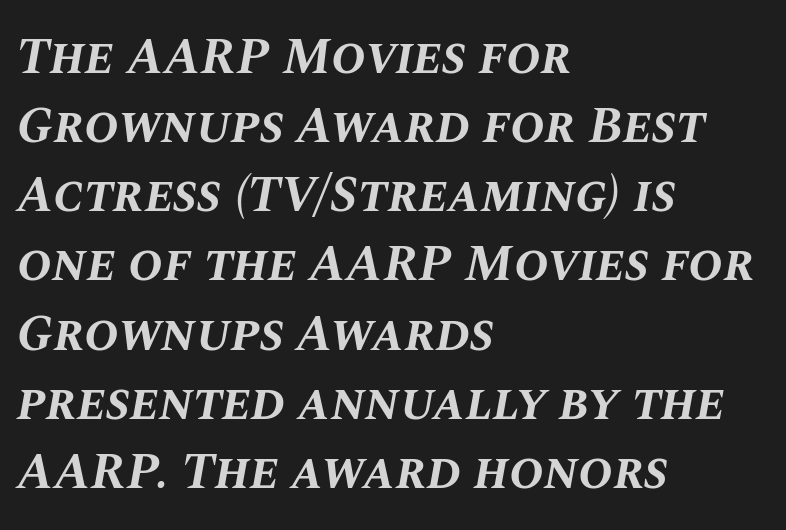
Q: Is the text bold? A: Yes.
Q: Is the text italic (slanted)? A: Yes, it leans right by about 10 degrees.
Q: Is the text underlined? A: No.
Q: How is the paragraph aligned? A: Left-aligned.
Q: Is the spacing between letters normal or unusually wide? A: Normal.
Q: Is the spacing between lines tight, normal or loose? A: Normal.
Q: Width (condensed, normal, or wide)? A: Normal.
Q: Stroke contrast? A: Medium.
Q: x-height? A: Large.
Q: Monospaced? A: No.
